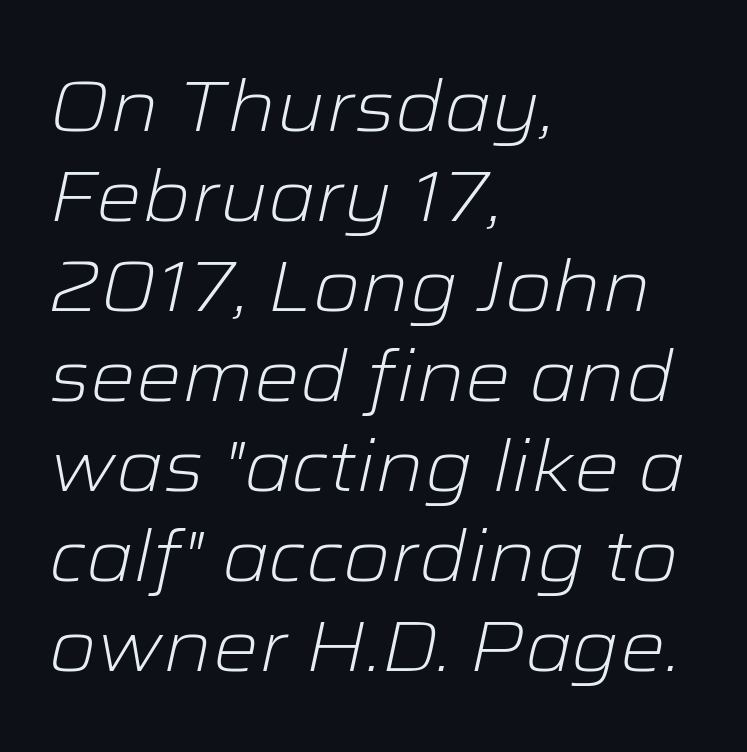
The image shows 72 px light, wide type, italic (leaning right); set left-aligned, normal line spacing (1.25x), normal letter spacing, not underlined; low stroke contrast and a medium x-height.
